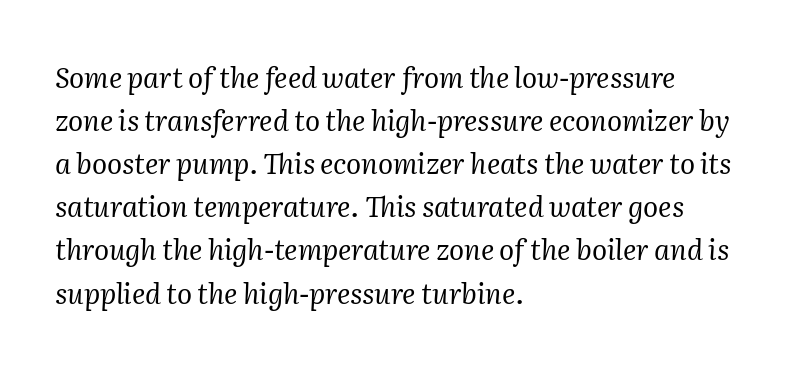
The image shows 28 px regular-weight serif type, italic (leaning right); set left-aligned, normal line spacing (1.54x), normal letter spacing, not underlined; medium stroke contrast and a medium x-height.
